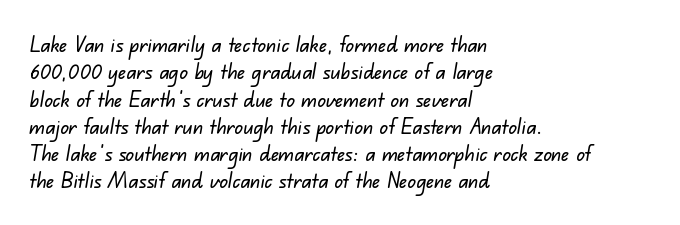
Q: Is the text underlined? A: No.
Q: How is the paragraph aligned? A: Left-aligned.
Q: Is the spacing between letters normal or unusually wide? A: Normal.
Q: Is the spacing between lines tight, normal or loose? A: Normal.
